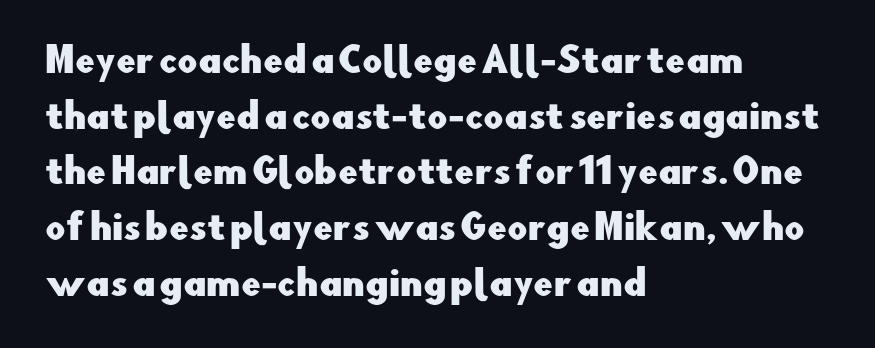
Does the type have serifs? No, each stem ends abruptly. Unlike italic type, these characters show no tilt at all. What stands out about the letter spacing? Nothing — it is the standard amount. The rendering anchors every line to the left-hand side. The zone under the glyphs is completely vacant.
